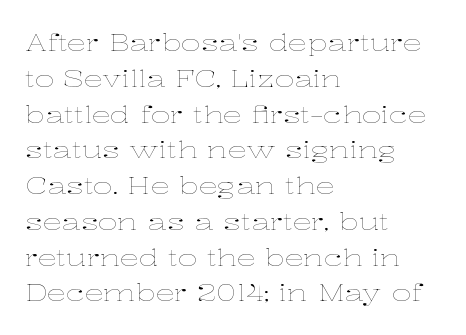
The setting favours the left margin, as ordinary paragraphs usually do. Upright lettering throughout. Letter spacing: default. No chunkiness to these letters — they're not bold.
